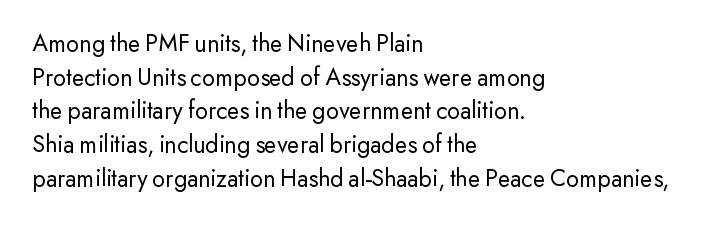
The image shows 25 px text type, upright; set left-aligned, normal line spacing (1.35x), normal letter spacing, not underlined.
